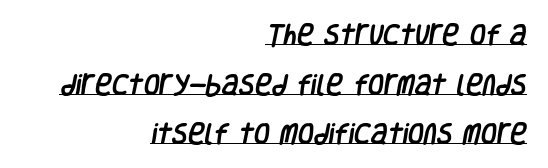
{"underline": "yes", "align": "right", "line_spacing": "loose", "line_spacing_ratio": 2.16, "letter_spacing": "normal", "letter_spacing_em": 0.0, "glyph_px": 23}
